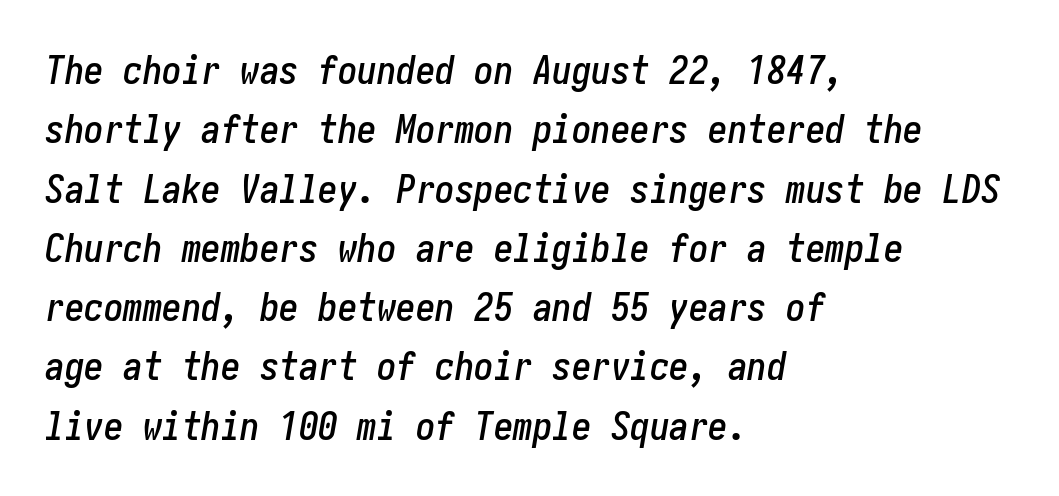
Descender tails drop into unmarked territory. The tracking reads as untouched default to a designer's eye. Visually the block forms a straight wall on the left and a jagged coastline on the right. Summary of vertical rhythm: regular, with standard interline spacing.
